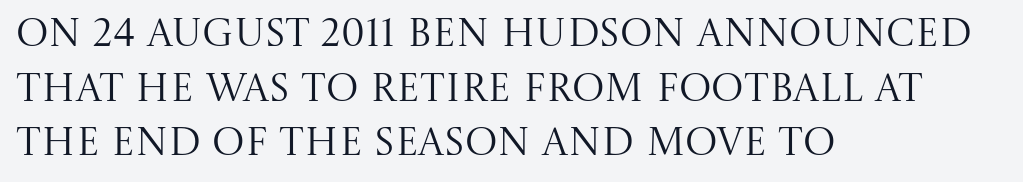
The image shows 39 px regular-weight serif type, upright; set left-aligned, normal line spacing (1.4x), normal letter spacing, not underlined; medium stroke contrast and a large x-height.
